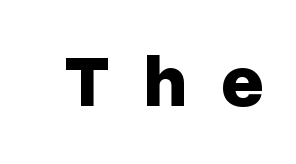
The face used here is a sans, in the tradition of grotesques and geometrics. Spacing between characters has been opened up far beyond the box default. Every letter is thick-stroked: bold, no question. The typography opts for an upright posture over an oblique one. The space beneath each line is pristine and unruled. Do the characters align in a grid? No, the font is proportional.
